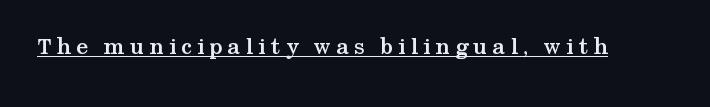
{"italic": "no", "bold": "yes", "underline": "yes", "letter_spacing": "wide", "letter_spacing_em": 0.2, "glyph_px": 24}
